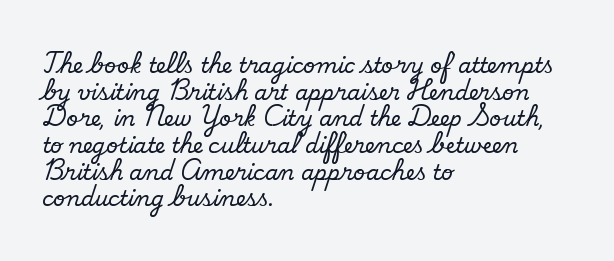
These lines are set flush left with a ragged right edge. How are the letters spaced? Ordinarily, with no added tracking. Each stroke keeps to a modest, everyday thickness or less. The line-height multiplier appears to be the usual default. Descender tails drop into unmarked territory.
